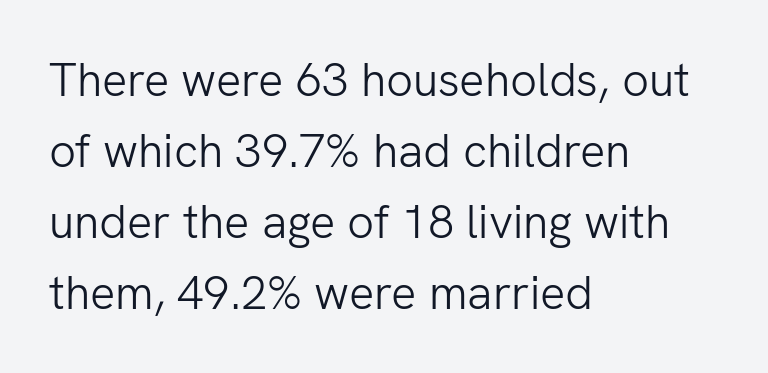
Q: Is the text bold? A: No.
Q: Is the text italic (slanted)? A: No, it is upright.
Q: Is the typeface a serif or a sans-serif typeface? A: Sans-serif.
Q: Is the text underlined? A: No.
Q: How is the paragraph aligned? A: Left-aligned.
Q: Is the spacing between letters normal or unusually wide? A: Normal.
Q: Is the spacing between lines tight, normal or loose? A: Normal.
Q: Width (condensed, normal, or wide)? A: Normal.
Q: Stroke contrast? A: Low.
Q: x-height? A: Medium.
Q: Monospaced? A: No.
